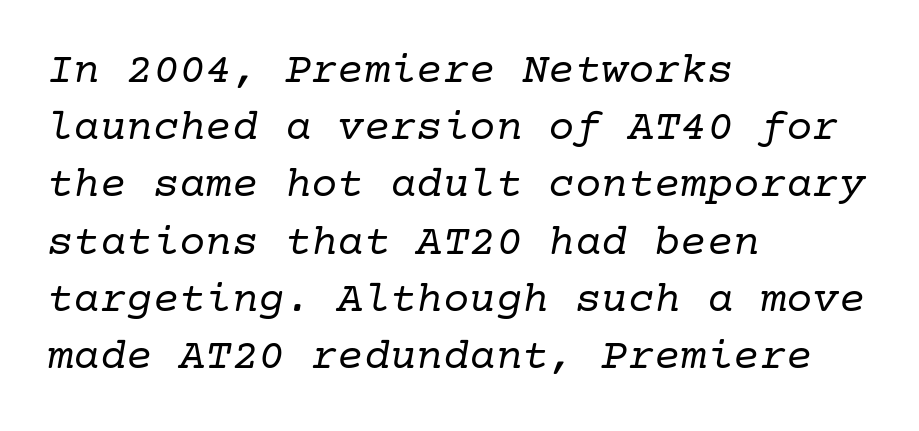
{"serif": "yes", "italic": "yes", "lean": "right", "slant_degrees": 10, "bold": "no", "weight": "regular", "width": "normal", "stroke_contrast": "low", "x_height": "medium", "underline": "no", "align": "left", "line_spacing": "normal", "line_spacing_ratio": 1.3, "letter_spacing": "normal", "letter_spacing_em": 0.0, "glyph_px": 44}
